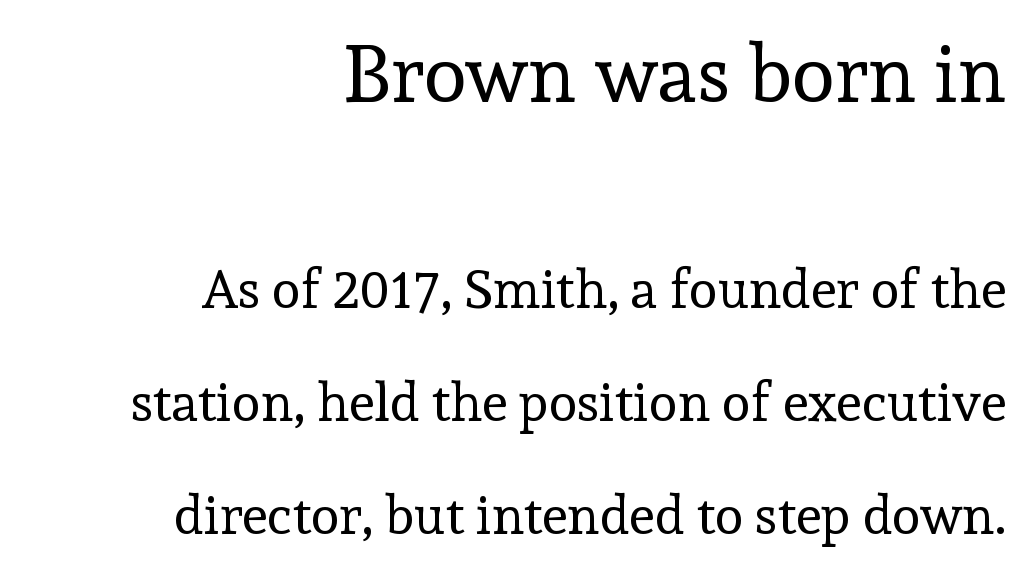
Layout note: lines flush right. These glyphs show unthickened strokes, regular width or finer. Do the characters align in a grid? No, the font is proportional. Tracking value appears to be zero — textbook default spacing. Nobody drew a line under any word here.
